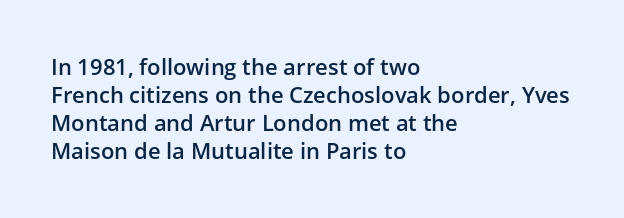
Q: Is the text bold? A: Semi-bold.
Q: Is the text italic (slanted)? A: No, it is upright.
Q: Is the text underlined? A: No.
Q: How is the paragraph aligned? A: Left-aligned.
Q: Is the spacing between letters normal or unusually wide? A: Normal.
Q: Is the spacing between lines tight, normal or loose? A: Normal.
